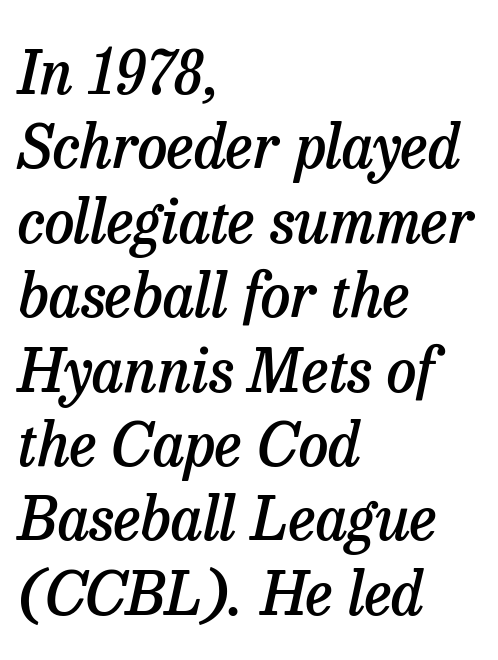
{"serif": "yes", "italic": "yes", "lean": "right", "slant_degrees": 13, "bold": "semi", "weight": "semibold", "width": "normal", "stroke_contrast": "low", "x_height": "medium", "monospaced": "no", "underline": "no", "align": "left", "line_spacing_ratio": 1.24, "letter_spacing": "normal", "letter_spacing_em": 0.0, "glyph_px": 60}
